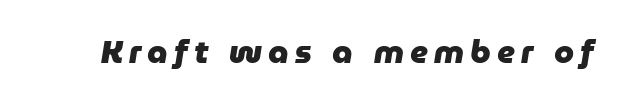
Q: Is the text bold? A: Yes.
Q: Is the text italic (slanted)? A: Yes, it leans right by about 9 degrees.
Q: Is the text underlined? A: No.
Q: Width (condensed, normal, or wide)? A: Normal.
Q: Stroke contrast? A: Low.
Q: x-height? A: Medium.
Q: Monospaced? A: No.
